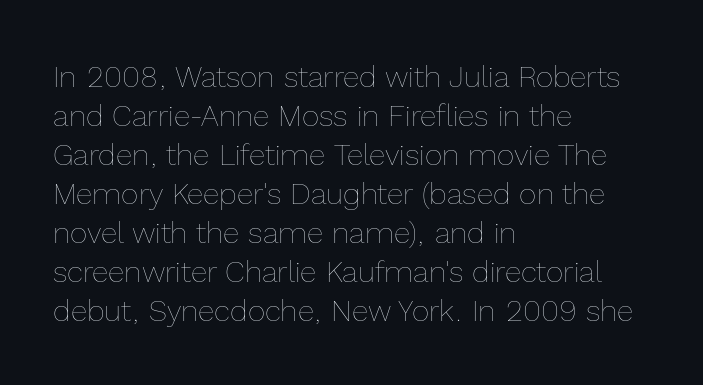
Q: Is the text bold? A: No.
Q: Is the text italic (slanted)? A: No, it is upright.
Q: Is the text underlined? A: No.
Q: How is the paragraph aligned? A: Left-aligned.
Q: Is the spacing between letters normal or unusually wide? A: Normal.
Q: Is the spacing between lines tight, normal or loose? A: Normal.
Q: Width (condensed, normal, or wide)? A: Normal.
Q: x-height? A: Medium.
Q: Monospaced? A: No.
